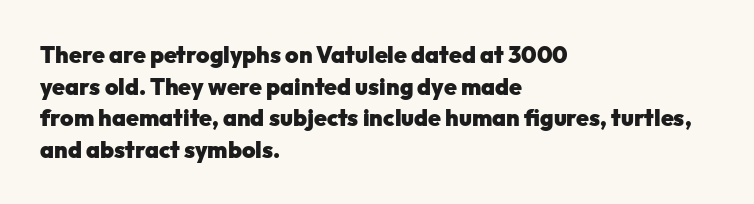
{"italic": "no", "bold": "yes", "underline": "no", "align": "left", "line_spacing": "normal", "line_spacing_ratio": 1.37, "letter_spacing": "normal", "letter_spacing_em": 0.0, "glyph_px": 23}
